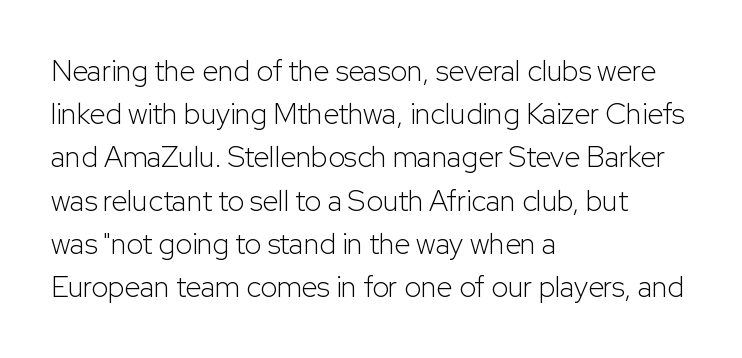
Q: Is the text bold? A: No.
Q: Is the text italic (slanted)? A: No, it is upright.
Q: Is the typeface a serif or a sans-serif typeface? A: Sans-serif.
Q: Is the text underlined? A: No.
Q: How is the paragraph aligned? A: Left-aligned.
Q: Is the spacing between letters normal or unusually wide? A: Normal.
Q: Is the spacing between lines tight, normal or loose? A: Normal.
Q: Width (condensed, normal, or wide)? A: Normal.
Q: Stroke contrast? A: Low.
Q: x-height? A: Medium.
Q: Monospaced? A: No.
